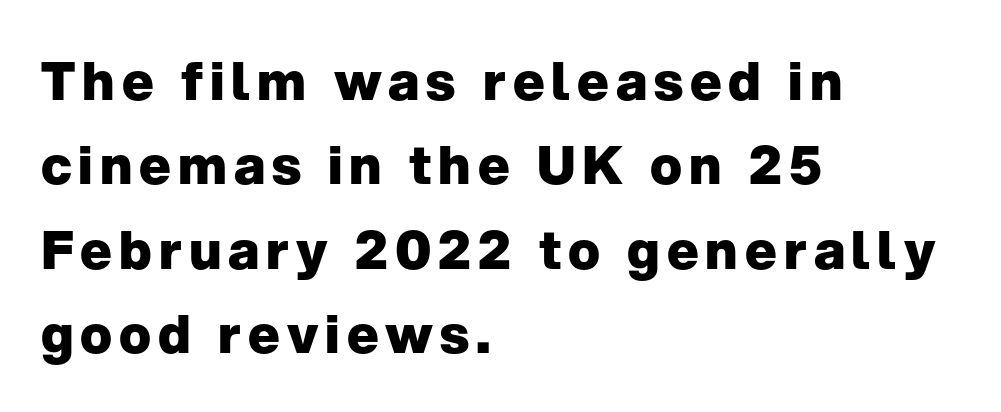
{"serif": "no", "italic": "no", "bold": "yes", "weight": "heavy", "width": "normal", "stroke_contrast": "low", "x_height": "medium", "monospaced": "no", "underline": "no", "align": "left", "line_spacing": "normal", "line_spacing_ratio": 1.59, "glyph_px": 53}
